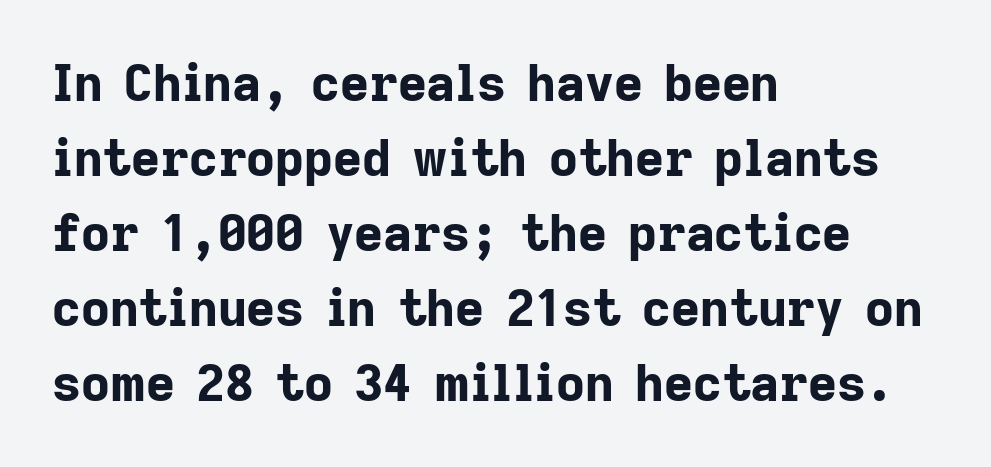
Plain, unruled lines of type. Horizontally, the lines are justified to the leading edge only. The letters sit at their default tracking, neither squeezed nor spread. The passage shown is typeset with a sans-serif family. You'd pick this weight for a headline — it's a proper bold. The passage shown is typed in a proportional face where columns would drift.
